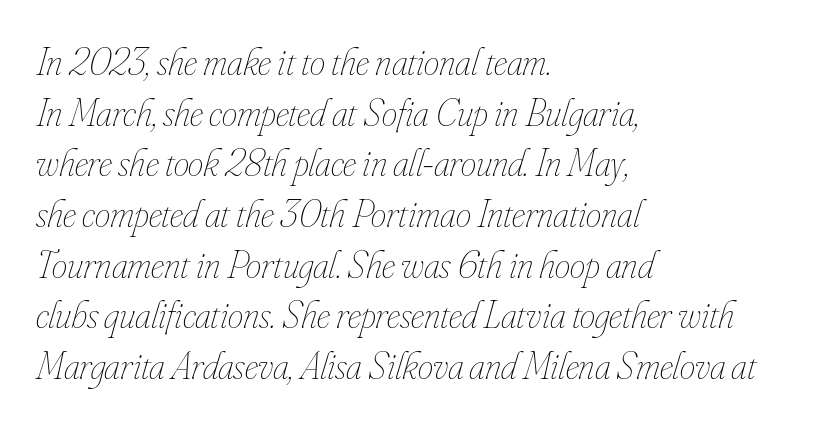
Weight: not bold — regular or lighter. Short note: letters normally spaced. The rendering uses natural spacing where letterforms have individual widths. This sample keeps an unexceptional amount of space between lines.
